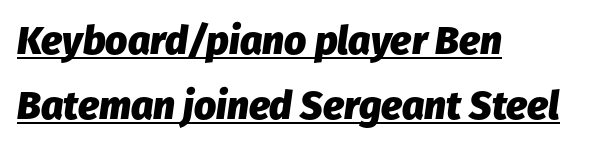
{"italic": "yes", "lean": "right", "slant_degrees": 8, "bold": "yes", "weight": "heavy", "width": "normal", "stroke_contrast": "low", "x_height": "medium", "monospaced": "no", "underline": "yes", "align": "left", "line_spacing": "normal", "line_spacing_ratio": 1.66, "letter_spacing": "normal", "letter_spacing_em": 0.0, "glyph_px": 39}
